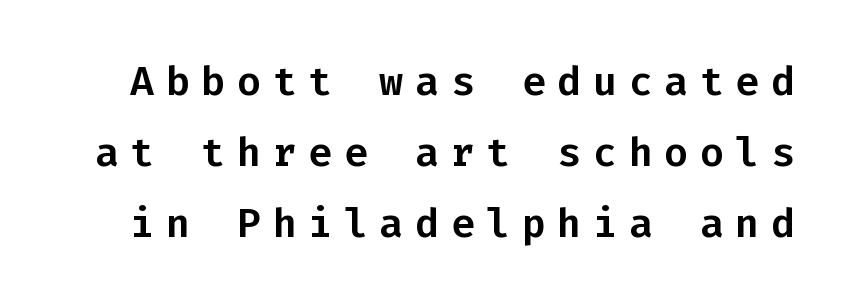
Q: Is the text italic (slanted)? A: No, it is upright.
Q: Is the typeface a serif or a sans-serif typeface? A: Sans-serif.
Q: Is the text underlined? A: No.
Q: Is the spacing between letters normal or unusually wide? A: Unusually wide.
Q: Width (condensed, normal, or wide)? A: Normal.
Q: Stroke contrast? A: Low.
Q: x-height? A: Medium.
Q: Monospaced? A: Yes.
